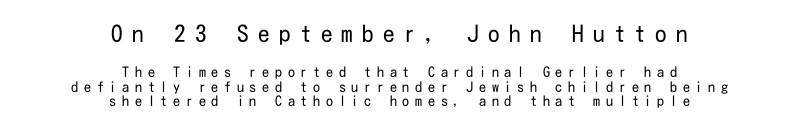
The image shows 23 px text type, upright; set centered, tight line spacing (1.06x), unusually wide letter spacing (+0.41 em), not underlined; the first (top) block is 1.64x larger.
